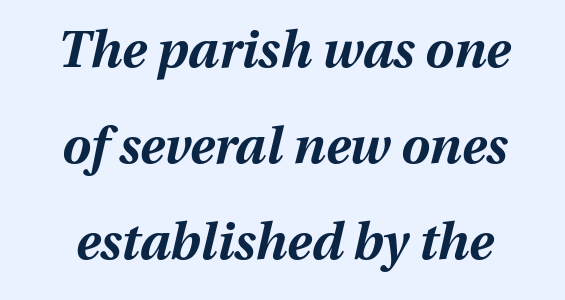
Q: Is the text bold? A: Yes.
Q: Is the text italic (slanted)? A: Yes, it leans right by about 13 degrees.
Q: Is the text underlined? A: No.
Q: Is the spacing between letters normal or unusually wide? A: Normal.
Q: Width (condensed, normal, or wide)? A: Normal.
Q: Stroke contrast? A: Medium.
Q: x-height? A: Medium.
Q: Monospaced? A: No.
